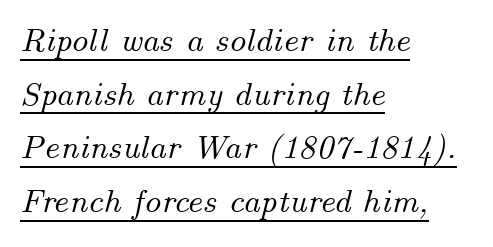
The image shows 34 px text type, italic (leaning right); set left-aligned, normal line spacing (1.58x), normal letter spacing, underlined; medium stroke contrast and a small x-height.
